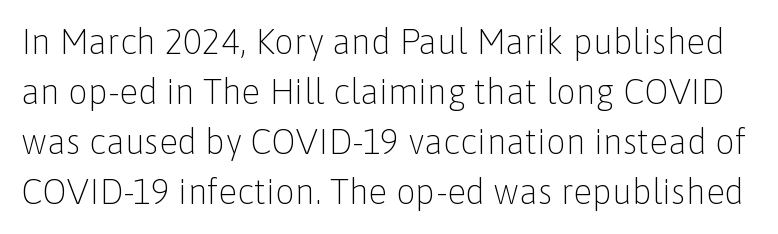
Q: Is the text bold? A: No.
Q: Is the text italic (slanted)? A: No, it is upright.
Q: Is the typeface a serif or a sans-serif typeface? A: Sans-serif.
Q: Is the text underlined? A: No.
Q: Is the spacing between letters normal or unusually wide? A: Normal.
Q: Is the spacing between lines tight, normal or loose? A: Normal.
Q: Width (condensed, normal, or wide)? A: Normal.
Q: Stroke contrast? A: Low.
Q: x-height? A: Medium.
Q: Monospaced? A: No.
